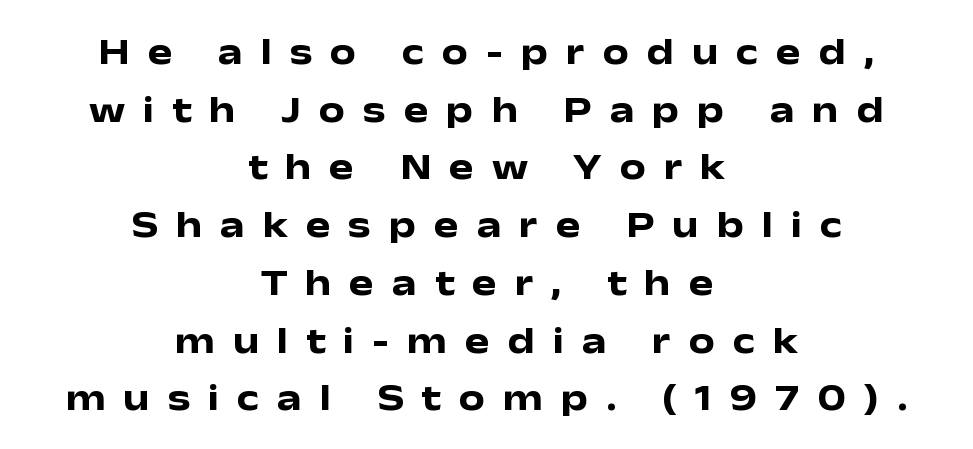
The image shows 37 px heavy, wide sans-serif type, upright; set centered, normal line spacing (1.56x), unusually wide letter spacing (+0.48 em), not underlined; low stroke contrast and a medium x-height.
